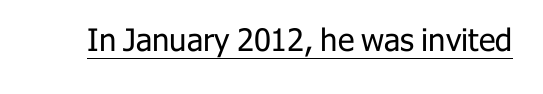
{"serif": "no", "italic": "no", "bold": "no", "weight": "regular", "width": "normal", "stroke_contrast": "low", "x_height": "medium", "monospaced": "no", "underline": "yes", "letter_spacing": "normal", "letter_spacing_em": 0.0, "glyph_px": 31}
